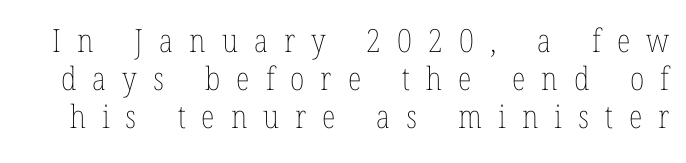
The image shows 32 px thin, condensed type, upright; set line spacing 1.19x, unusually wide letter spacing (+0.5 em), not underlined; low stroke contrast and a medium x-height.
